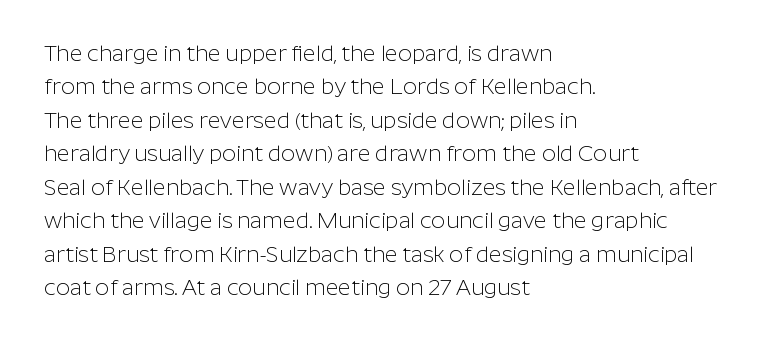
Summary of vertical rhythm: regular, with standard interline spacing. No extra ink here — the face is not bold. Quick note: not italic, upright. Horizontal alignment here is leftward, the default for most running prose.
